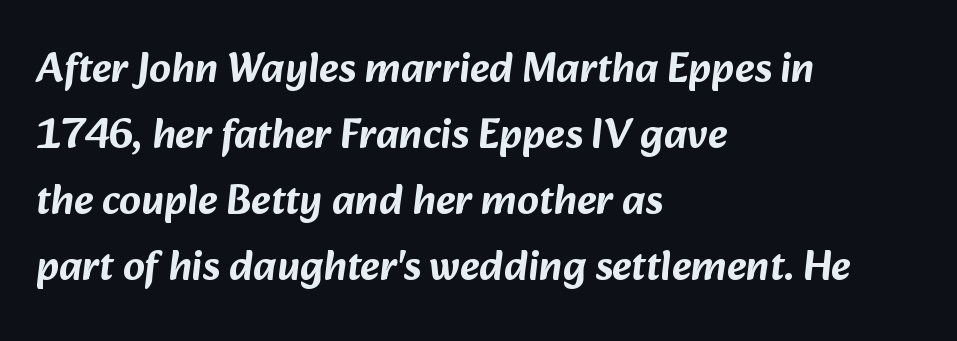
{"serif": "no", "width": "normal", "stroke_contrast": "low", "x_height": "medium", "monospaced": "no", "underline": "no", "align": "left", "line_spacing": "normal", "line_spacing_ratio": 1.57, "letter_spacing": "normal", "letter_spacing_em": 0.0, "glyph_px": 42}
